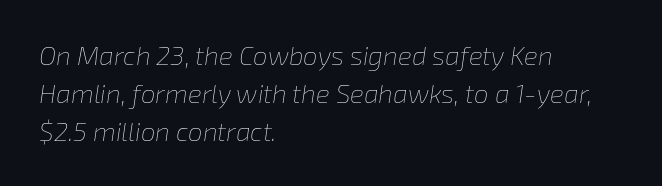
Q: Is the text bold? A: No.
Q: Is the text italic (slanted)? A: Yes, it leans right by about 8 degrees.
Q: Is the text underlined? A: No.
Q: How is the paragraph aligned? A: Left-aligned.
Q: Is the spacing between letters normal or unusually wide? A: Normal.
Q: Is the spacing between lines tight, normal or loose? A: Normal.
